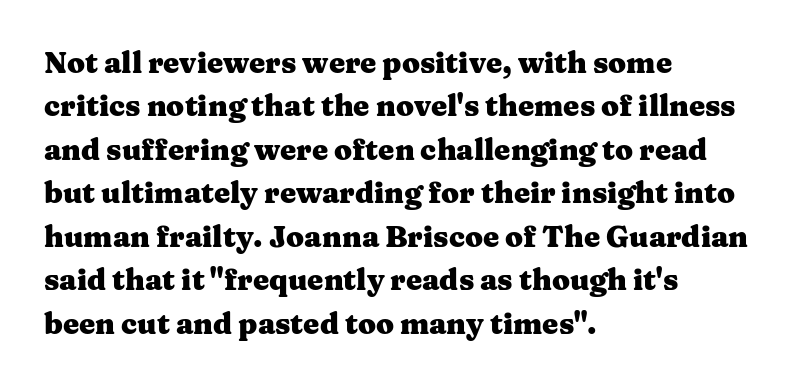
The image shows 29 px heavy, wide serif type, upright; set left-aligned, normal line spacing (1.5x), normal letter spacing, not underlined; medium stroke contrast and a medium x-height.
